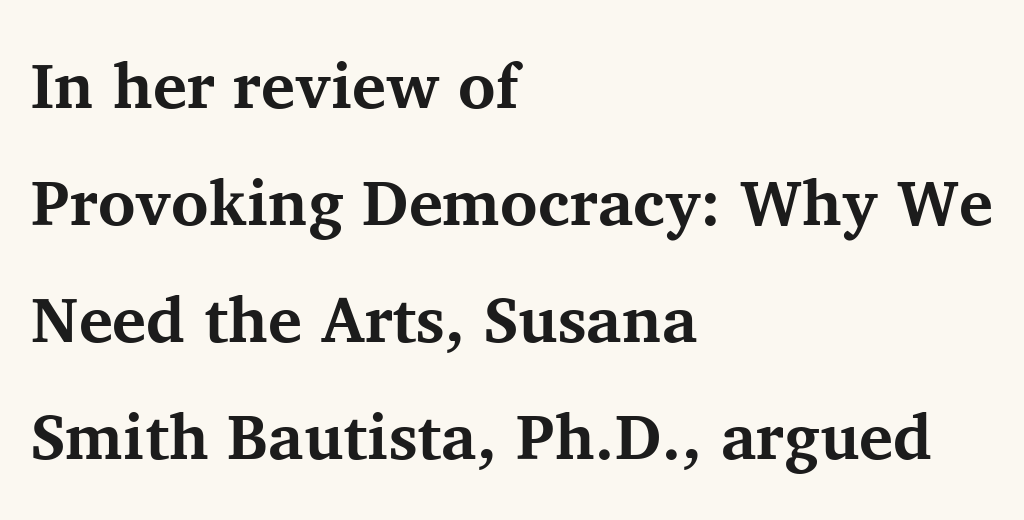
The image shows 64 px bold serif type, upright; set left-aligned, line spacing 1.83x, normal letter spacing, not underlined; medium stroke contrast and a medium x-height.
